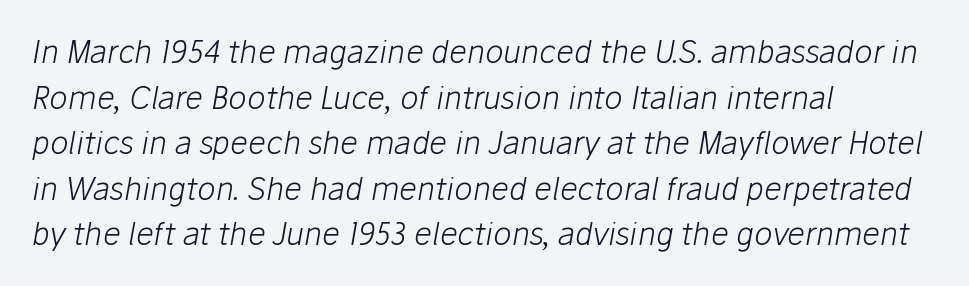
The image shows 31 px light type, italic (leaning right); set left-aligned, normal line spacing (1.47x), normal letter spacing, not underlined; low stroke contrast and a medium x-height.
